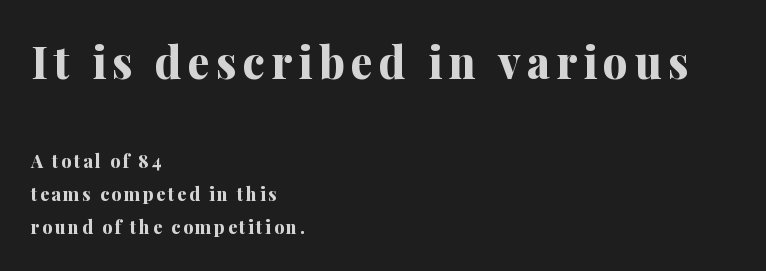
The image shows 44 px bold serif type, upright; set left-aligned, line spacing 1.85x, not underlined; the first (top) block is 2.44x larger; medium stroke contrast and a medium x-height.
